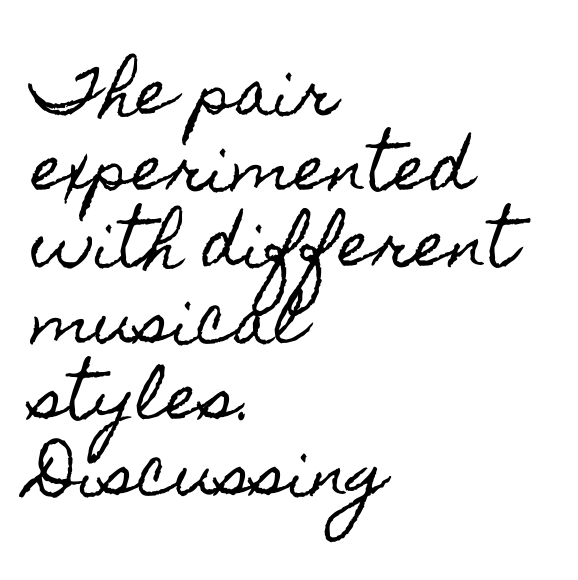
The image shows 61 px condensed type; set left-aligned, normal line spacing (1.25x), normal letter spacing, not underlined; a small x-height.
